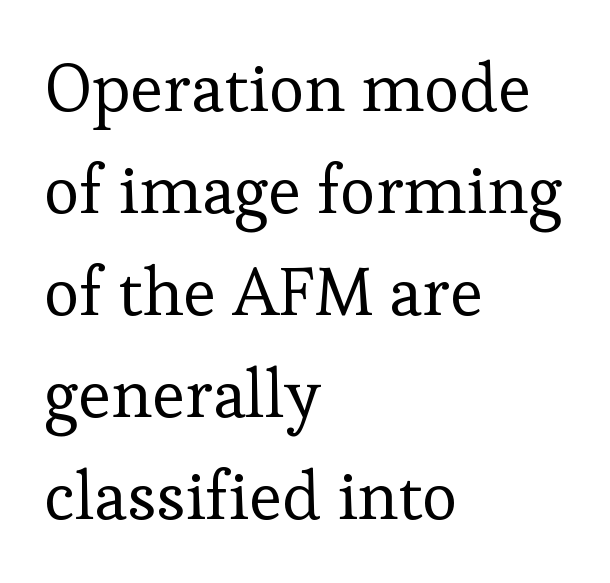
{"serif": "yes", "italic": "no", "bold": "no", "weight": "regular", "width": "normal", "stroke_contrast": "low", "x_height": "medium", "monospaced": "no", "underline": "no", "align": "left", "line_spacing": "normal", "line_spacing_ratio": 1.5, "letter_spacing": "normal", "letter_spacing_em": 0.0, "glyph_px": 68}
